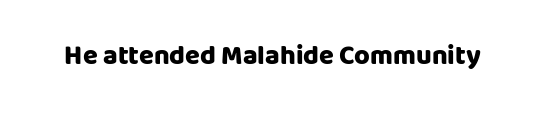
What stands out about the letter spacing? Nothing — it is the standard amount. No italicization has been applied; the sample stays upright. The gap between lines stays unmarked. Thick stems and heavy bowls — unmistakably bold.
